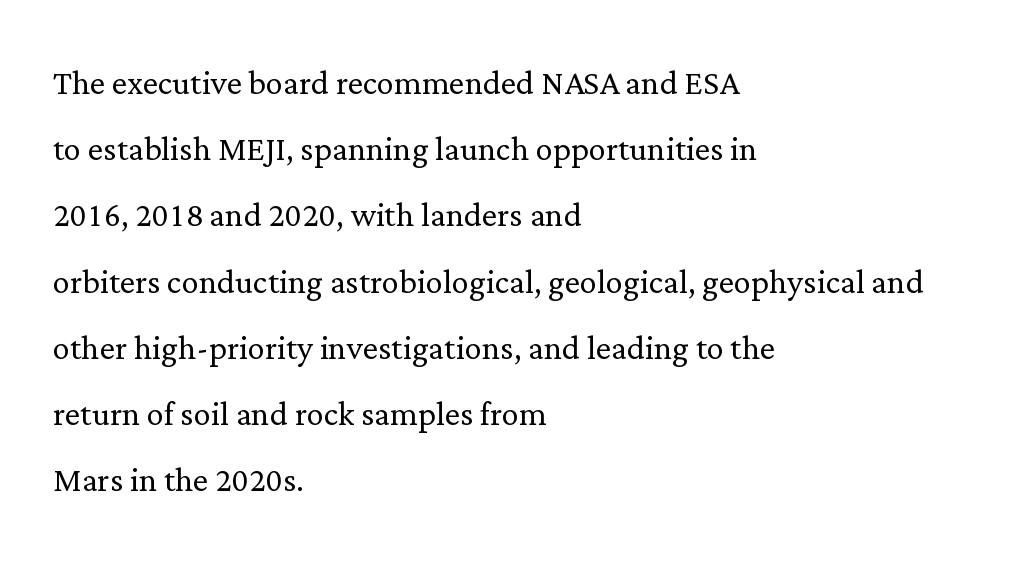
Q: Is the text bold? A: No.
Q: Is the text italic (slanted)? A: No, it is upright.
Q: Is the typeface a serif or a sans-serif typeface? A: Serif.
Q: Is the text underlined? A: No.
Q: How is the paragraph aligned? A: Left-aligned.
Q: Is the spacing between letters normal or unusually wide? A: Normal.
Q: Is the spacing between lines tight, normal or loose? A: Normal.
Q: Width (condensed, normal, or wide)? A: Normal.
Q: Stroke contrast? A: Low.
Q: x-height? A: Medium.
Q: Monospaced? A: No.
